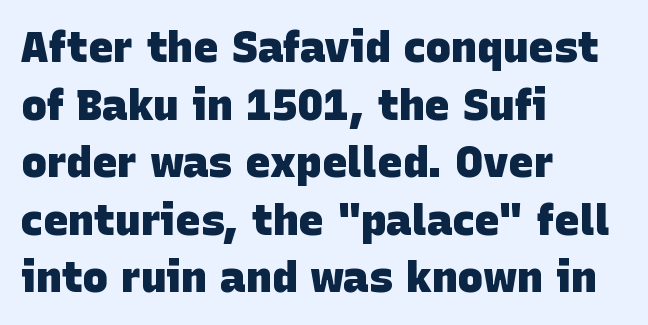
Plain, unruled lines of type. The space between consecutive lines is moderate. No extra tracking has been applied to these lines. The glyphs have the mass of a bold cut.
